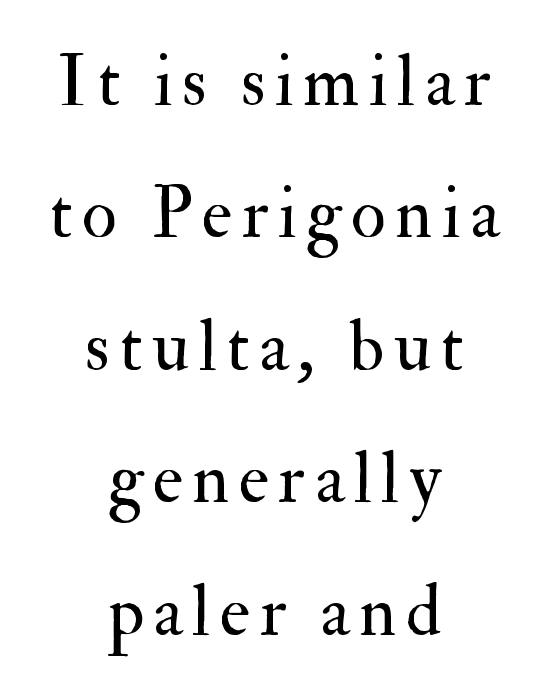
The image shows 72 px regular-weight serif type, upright; set centered, line spacing 1.84x, not underlined; medium stroke contrast and a small x-height.
